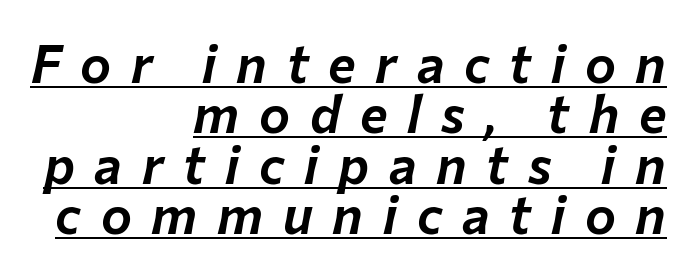
{"italic": "yes", "lean": "right", "slant_degrees": 12, "width": "normal", "stroke_contrast": "low", "x_height": "medium", "monospaced": "no", "underline": "yes", "align": "right", "line_spacing": "tight", "line_spacing_ratio": 0.97, "letter_spacing": "wide", "letter_spacing_em": 0.38, "glyph_px": 52}
